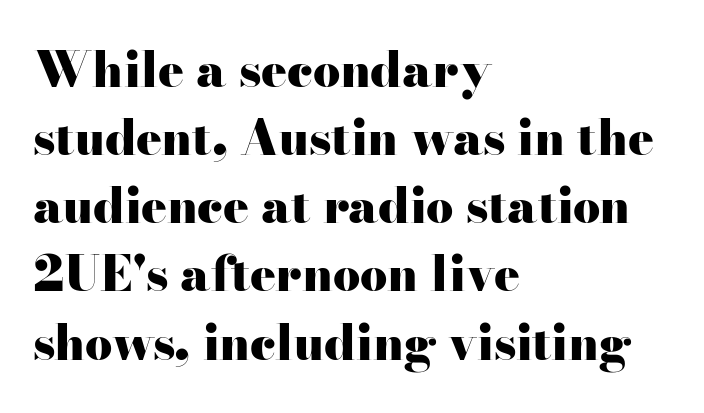
Q: Is the text bold? A: Yes.
Q: Is the text italic (slanted)? A: No, it is upright.
Q: Is the typeface a serif or a sans-serif typeface? A: Serif.
Q: Is the text underlined? A: No.
Q: How is the paragraph aligned? A: Left-aligned.
Q: Is the spacing between letters normal or unusually wide? A: Normal.
Q: Is the spacing between lines tight, normal or loose? A: Normal.
Q: Width (condensed, normal, or wide)? A: Wide.
Q: Stroke contrast? A: High.
Q: x-height? A: Small.
Q: Monospaced? A: No.
